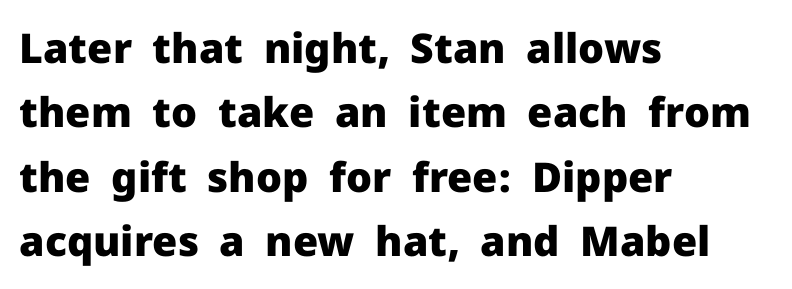
Q: Is the text bold? A: Yes.
Q: Is the text italic (slanted)? A: No, it is upright.
Q: Is the typeface a serif or a sans-serif typeface? A: Sans-serif.
Q: Is the text underlined? A: No.
Q: How is the paragraph aligned? A: Left-aligned.
Q: Is the spacing between letters normal or unusually wide? A: Normal.
Q: Is the spacing between lines tight, normal or loose? A: Normal.
Q: Width (condensed, normal, or wide)? A: Normal.
Q: Stroke contrast? A: Low.
Q: x-height? A: Medium.
Q: Monospaced? A: No.
